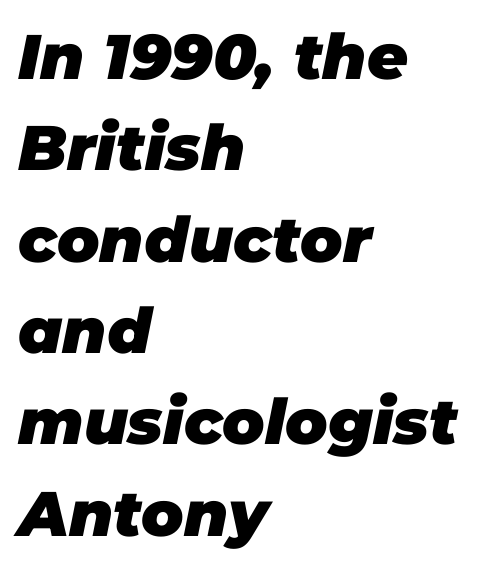
The image shows 63 px heavy type, italic (leaning right); set left-aligned, normal line spacing (1.45x), normal letter spacing, not underlined; low stroke contrast and a large x-height.
